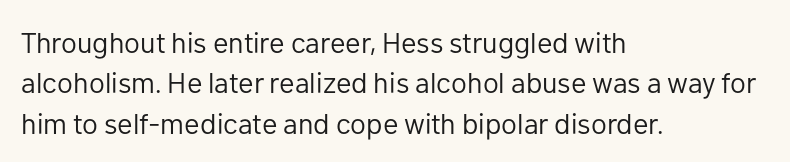
{"serif": "no", "italic": "no", "bold": "no", "weight": "regular", "width": "normal", "stroke_contrast": "low", "x_height": "medium", "monospaced": "no", "underline": "no", "align": "left", "line_spacing": "normal", "line_spacing_ratio": 1.39, "letter_spacing": "normal", "letter_spacing_em": 0.0, "glyph_px": 29}
